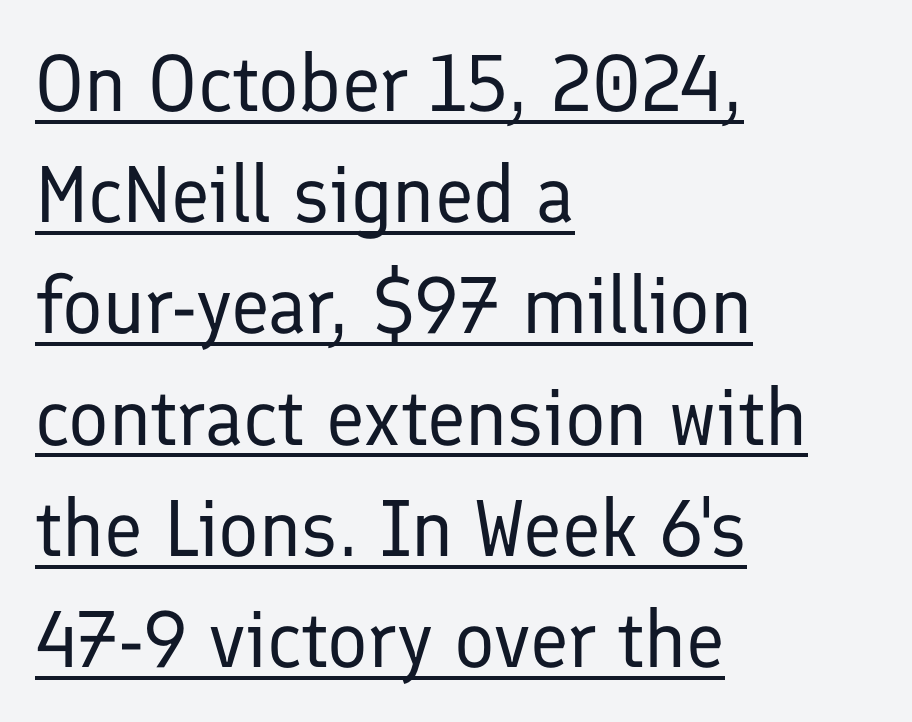
Q: Is the text bold? A: No.
Q: Is the text italic (slanted)? A: No, it is upright.
Q: Is the typeface a serif or a sans-serif typeface? A: Sans-serif.
Q: Is the text underlined? A: Yes.
Q: How is the paragraph aligned? A: Left-aligned.
Q: Is the spacing between letters normal or unusually wide? A: Normal.
Q: Is the spacing between lines tight, normal or loose? A: Normal.
Q: Width (condensed, normal, or wide)? A: Normal.
Q: Stroke contrast? A: Low.
Q: x-height? A: Medium.
Q: Monospaced? A: No.
